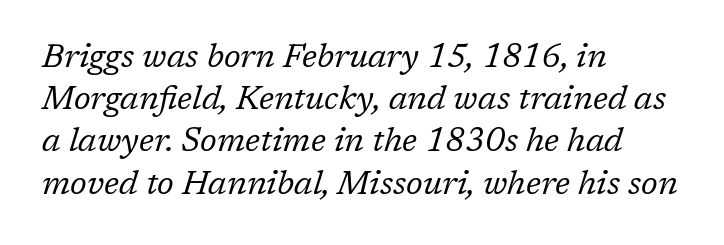
The image shows 33 px regular-weight serif type, italic (leaning right); set left-aligned, normal line spacing (1.28x), normal letter spacing, not underlined; low stroke contrast and a medium x-height.
